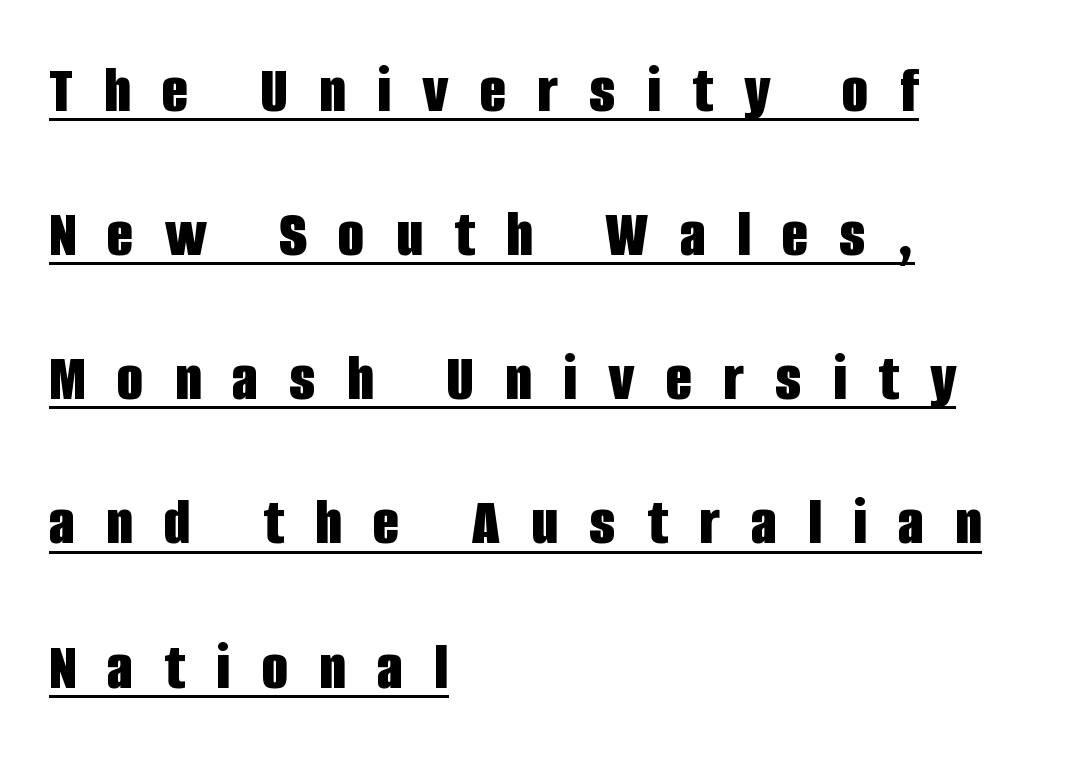
The image shows 68 px bold, condensed sans-serif type, upright; set left-aligned, loose line spacing (2.12x), unusually wide letter spacing (+0.46 em), underlined; low stroke contrast and a large x-height.
